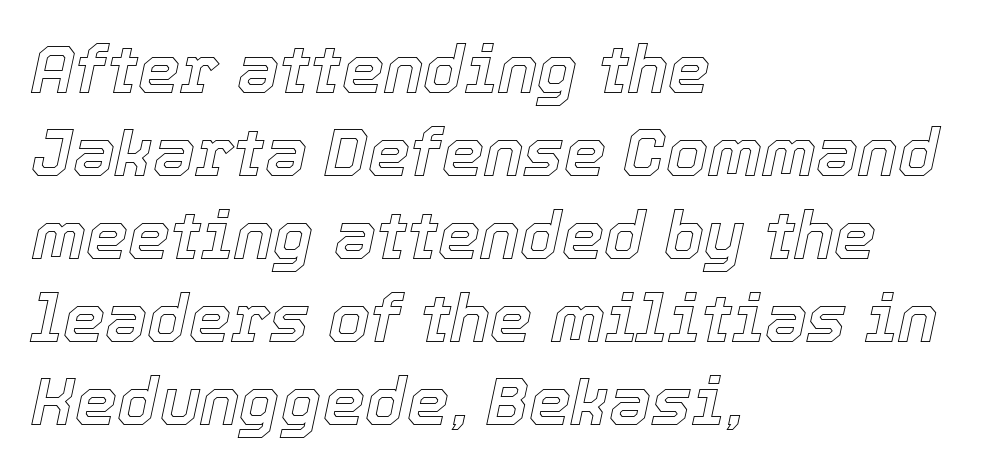
Q: Is the text italic (slanted)? A: Yes, it leans right by about 12 degrees.
Q: Is the text underlined? A: No.
Q: How is the paragraph aligned? A: Left-aligned.
Q: Is the spacing between letters normal or unusually wide? A: Normal.
Q: Width (condensed, normal, or wide)? A: Normal.
Q: x-height? A: Medium.
Q: Monospaced? A: No.
